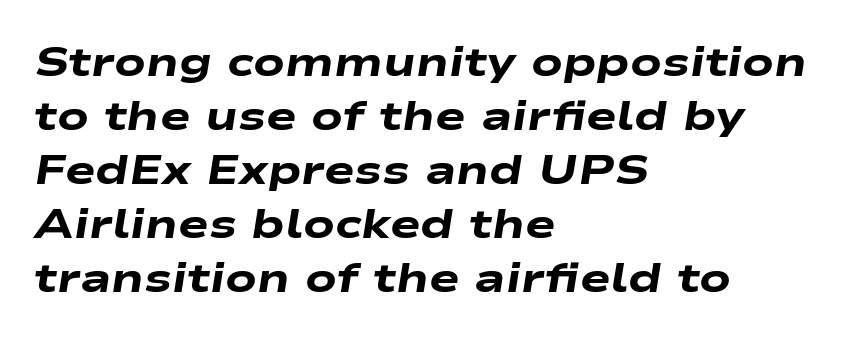
{"italic": "yes", "lean": "right", "slant_degrees": 9, "bold": "yes", "weight": "heavy", "width": "wide", "stroke_contrast": "low", "x_height": "medium", "monospaced": "no", "underline": "no", "align": "left", "line_spacing": "normal", "line_spacing_ratio": 1.32, "letter_spacing": "normal", "letter_spacing_em": 0.0, "glyph_px": 41}
